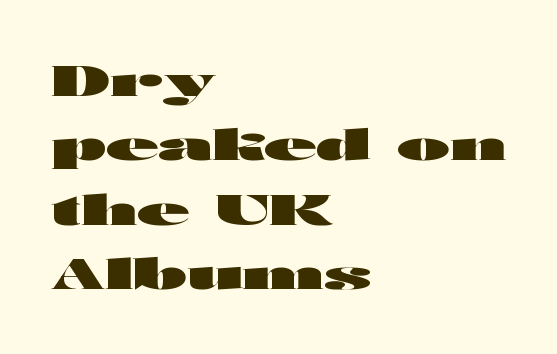
This rendering features lettering with no underline. Type style note: lacks serifs. Strong, thick strokes mark this as bold type. Note the varied advance widths — an 'i' is clearly narrower than an 'm'.
